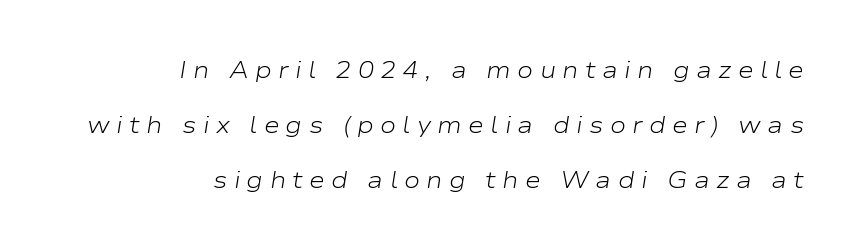
{"italic": "yes", "lean": "right", "slant_degrees": 9, "bold": "no", "underline": "no", "align": "right", "line_spacing": "loose", "line_spacing_ratio": 2.3, "letter_spacing": "wide", "letter_spacing_em": 0.26, "glyph_px": 24}
